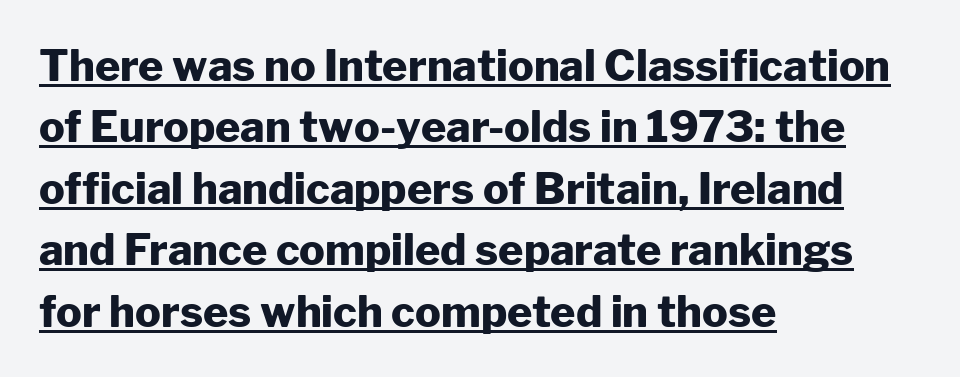
{"serif": "no", "italic": "no", "bold": "yes", "weight": "heavy", "width": "normal", "stroke_contrast": "low", "x_height": "medium", "monospaced": "no", "underline": "yes", "align": "left", "line_spacing": "normal", "line_spacing_ratio": 1.43, "letter_spacing": "normal", "letter_spacing_em": 0.0, "glyph_px": 43}
